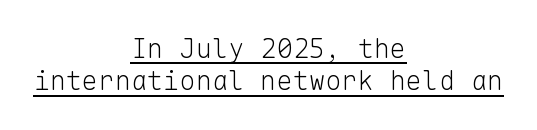
Nobody touched the tracking dial on this one. These lines stack symmetrically, like a column narrowing and widening about its center. These characters rest on top of a visible drawn line. Vertical strokes here are truly vertical. Stems and bowls with no extra thickness — not bold.
